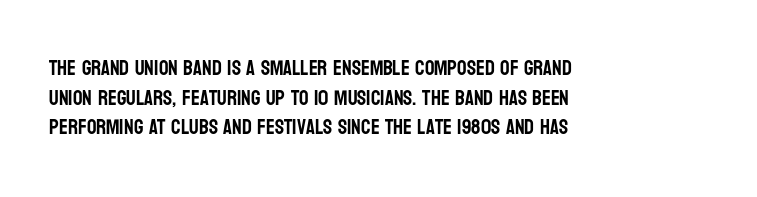
Q: Is the text italic (slanted)? A: No, it is upright.
Q: Is the text underlined? A: No.
Q: How is the paragraph aligned? A: Left-aligned.
Q: Is the spacing between letters normal or unusually wide? A: Normal.
Q: Is the spacing between lines tight, normal or loose? A: Normal.
